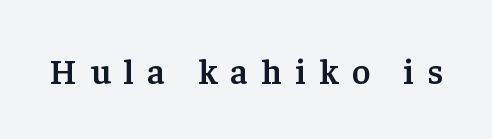
The image shows 35 px semibold serif type, upright; set unusually wide letter spacing (+0.38 em), not underlined; low stroke contrast and a medium x-height.
